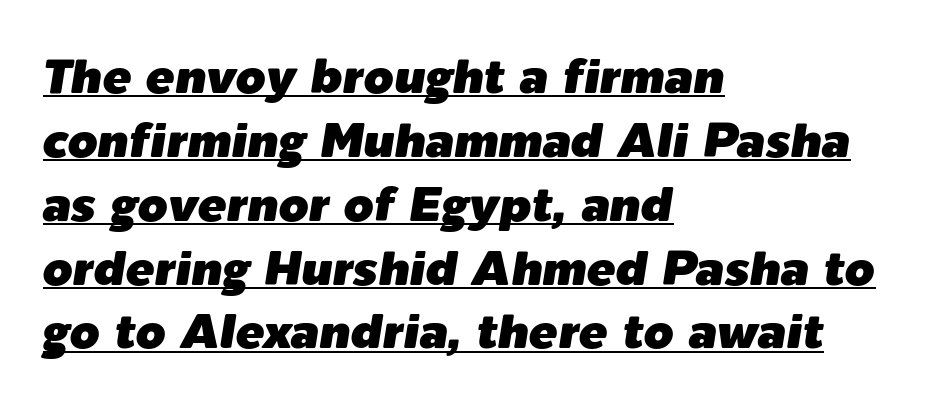
The image shows 48 px text type, italic (leaning right); set left-aligned, normal line spacing (1.33x), normal letter spacing, underlined; low stroke contrast and a medium x-height.
